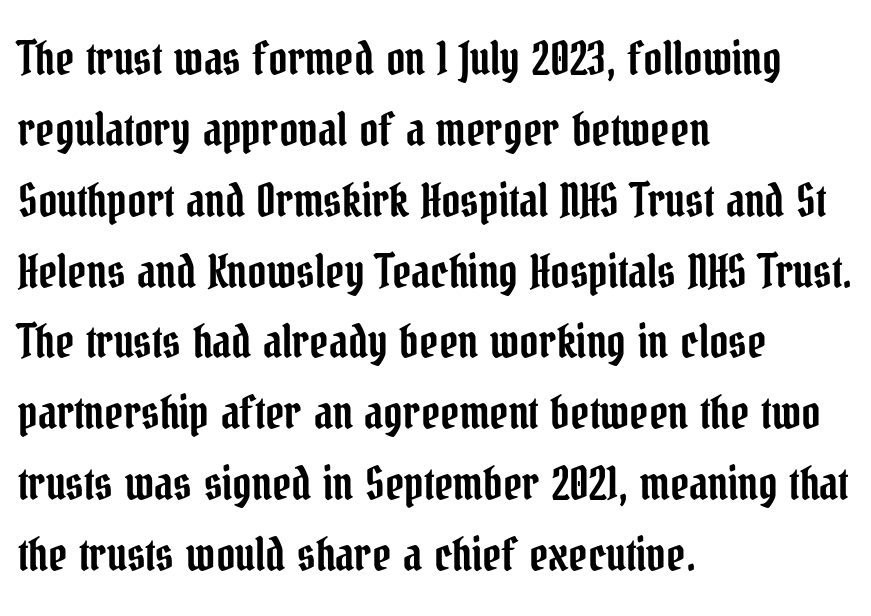
Q: Is the text italic (slanted)? A: No, it is upright.
Q: Is the typeface a serif or a sans-serif typeface? A: Serif.
Q: Is the text underlined? A: No.
Q: How is the paragraph aligned? A: Left-aligned.
Q: Is the spacing between letters normal or unusually wide? A: Normal.
Q: Is the spacing between lines tight, normal or loose? A: Normal.
Q: Width (condensed, normal, or wide)? A: Condensed.
Q: Stroke contrast? A: Low.
Q: x-height? A: Medium.
Q: Monospaced? A: No.
